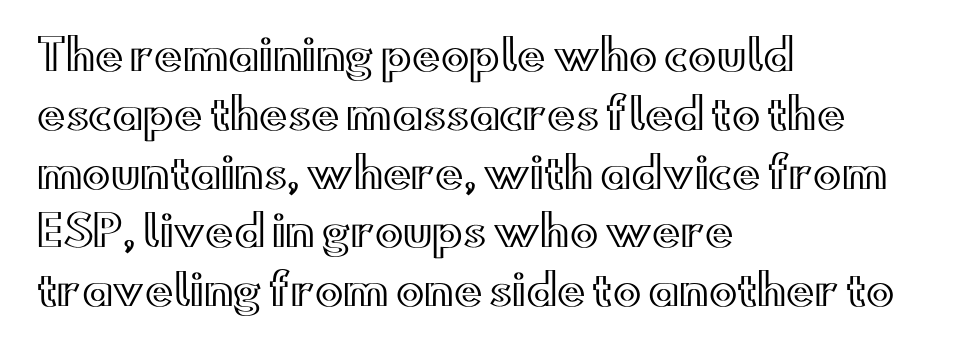
The image shows 42 px wide type, upright; set left-aligned, normal line spacing (1.4x), normal letter spacing, not underlined; a small x-height.
